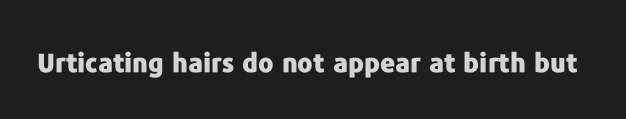
Q: Is the text bold? A: Yes.
Q: Is the text italic (slanted)? A: No, it is upright.
Q: Is the text underlined? A: No.
Q: Is the spacing between letters normal or unusually wide? A: Normal.
